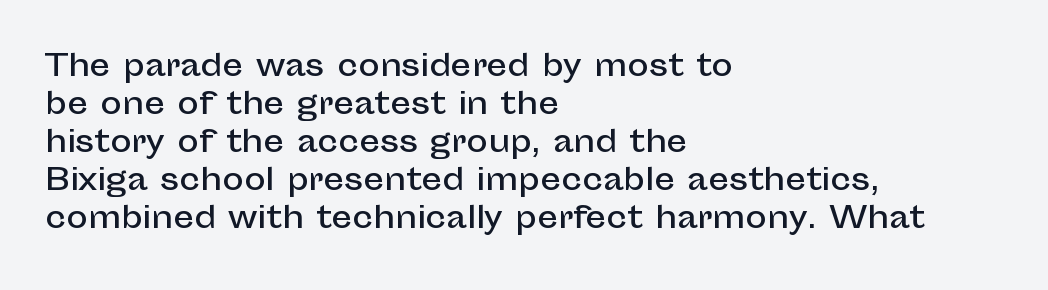
Nothing sits at the stroke ends, so this counts as sans-serif. Characters follow at the spacing the type designer built in. In terms of leading, this rendering sits right in the middle. Words float on clear page, feet unadorned. One-word summary of the alignment: left.
